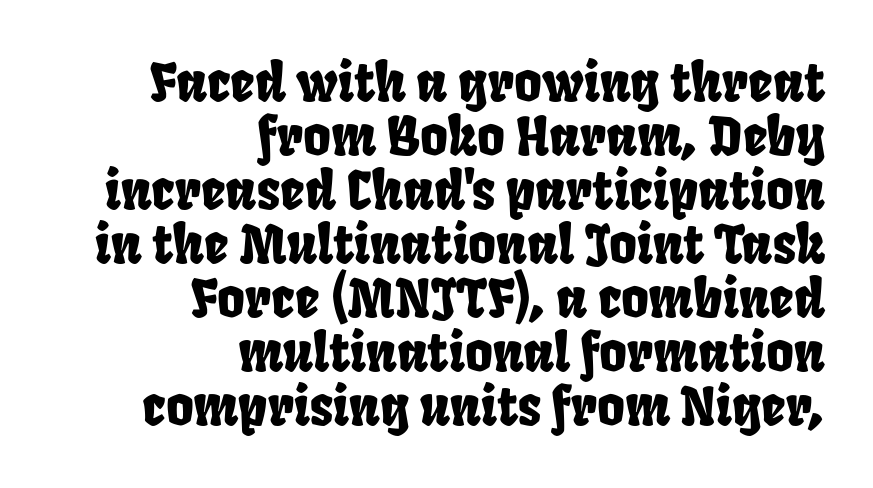
You can tell from the bare stems that sans-serif type was used. These lines are set flush right with a ragged left edge. The zone under the glyphs is completely vacant. Leading is clearly below the norm, producing a dense column.
